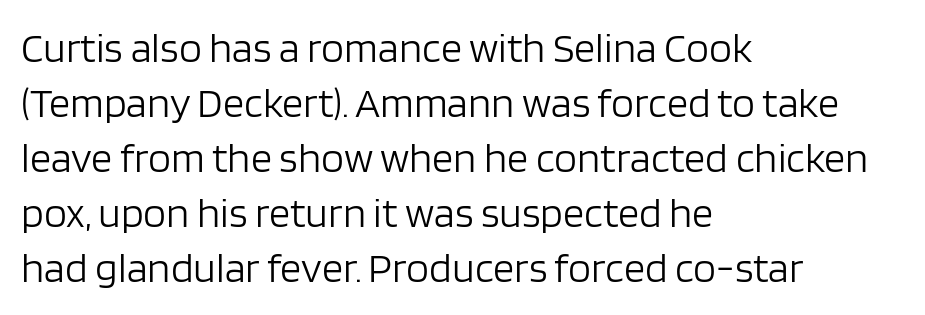
The image shows 42 px light sans-serif type, upright; set left-aligned, normal line spacing (1.31x), normal letter spacing, not underlined; low stroke contrast and a large x-height.
